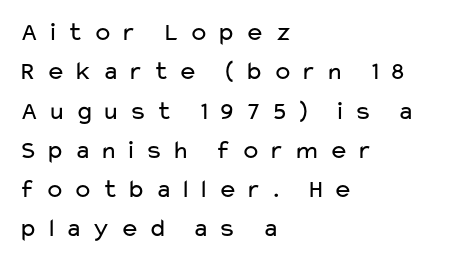
Typeset ragged right — the left edge is the straight one. Glyph-to-glyph distance is far greater than everyday printed text. The line-height multiplier appears to be the usual default. Check the space under the baseline: it is left empty.
